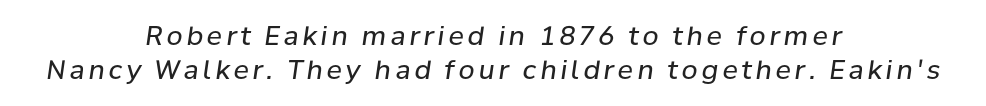
Q: Is the text bold? A: No.
Q: Is the text italic (slanted)? A: Yes, it leans right by about 8 degrees.
Q: Is the text underlined? A: No.
Q: How is the paragraph aligned? A: Centered.
Q: Is the spacing between lines tight, normal or loose? A: Normal.
